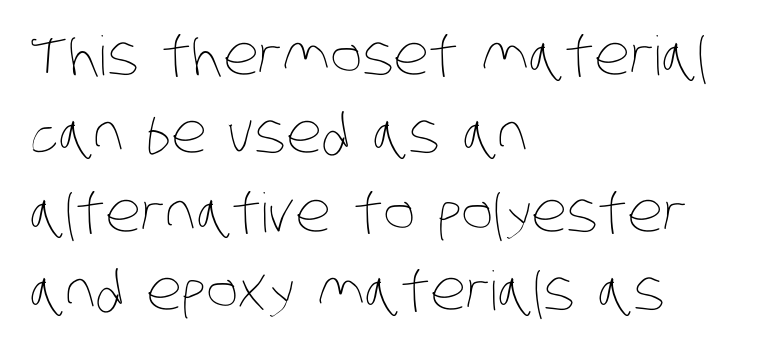
Q: Is the text bold? A: No.
Q: Is the text underlined? A: No.
Q: How is the paragraph aligned? A: Left-aligned.
Q: Is the spacing between letters normal or unusually wide? A: Normal.
Q: Is the spacing between lines tight, normal or loose? A: Normal.
Q: Width (condensed, normal, or wide)? A: Condensed.
Q: Stroke contrast? A: Low.
Q: x-height? A: Large.
Q: Monospaced? A: No.
